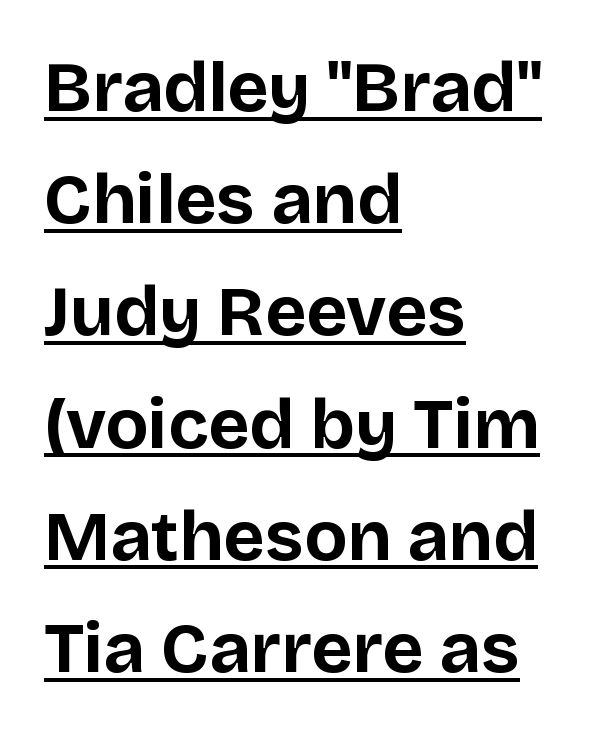
Words appear dense and cohesive because spacing is normal. This rendering features underlined lettering. Strokes here are thick enough to call this a true bold. These lines stack with their left ends in a neat column.
